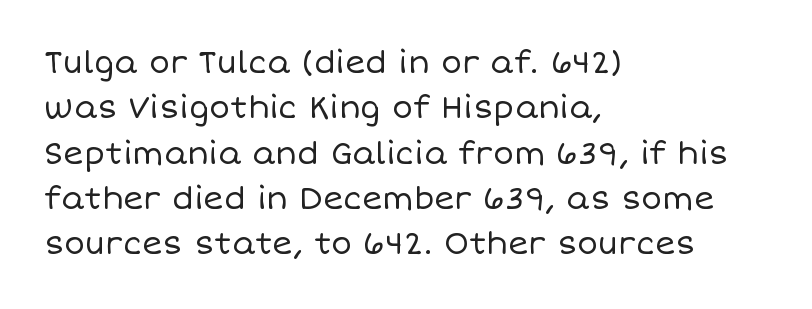
Q: Is the text bold? A: No.
Q: Is the text italic (slanted)? A: No, it is upright.
Q: Is the text underlined? A: No.
Q: How is the paragraph aligned? A: Left-aligned.
Q: Is the spacing between letters normal or unusually wide? A: Normal.
Q: Is the spacing between lines tight, normal or loose? A: Normal.
Q: Width (condensed, normal, or wide)? A: Normal.
Q: Stroke contrast? A: Low.
Q: x-height? A: Large.
Q: Monospaced? A: No.
